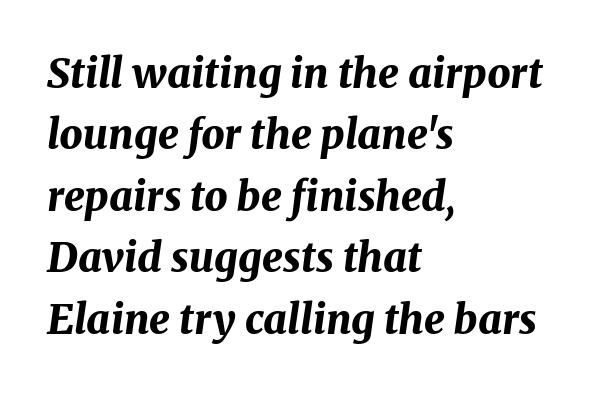
Q: Is the text bold? A: Yes.
Q: Is the text italic (slanted)? A: Yes, it leans right by about 8 degrees.
Q: Is the text underlined? A: No.
Q: How is the paragraph aligned? A: Left-aligned.
Q: Is the spacing between letters normal or unusually wide? A: Normal.
Q: Is the spacing between lines tight, normal or loose? A: Normal.
Q: Width (condensed, normal, or wide)? A: Normal.
Q: Stroke contrast? A: Medium.
Q: x-height? A: Medium.
Q: Monospaced? A: No.
